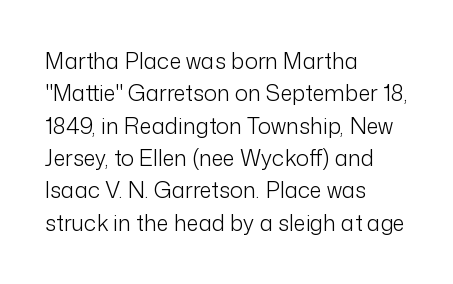
Q: Is the text bold? A: No.
Q: Is the text italic (slanted)? A: No, it is upright.
Q: Is the text underlined? A: No.
Q: How is the paragraph aligned? A: Left-aligned.
Q: Is the spacing between letters normal or unusually wide? A: Normal.
Q: Is the spacing between lines tight, normal or loose? A: Normal.
